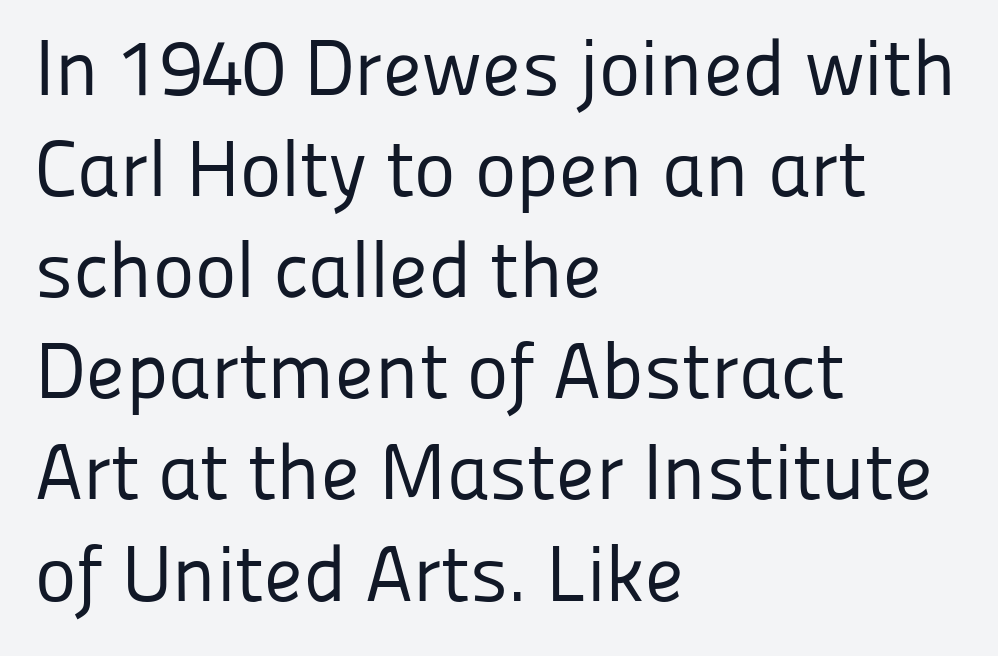
{"serif": "no", "italic": "no", "bold": "no", "weight": "regular", "width": "normal", "stroke_contrast": "low", "x_height": "medium", "monospaced": "no", "underline": "no", "align": "left", "line_spacing": "normal", "line_spacing_ratio": 1.28, "letter_spacing": "normal", "letter_spacing_em": 0.0, "glyph_px": 79}
